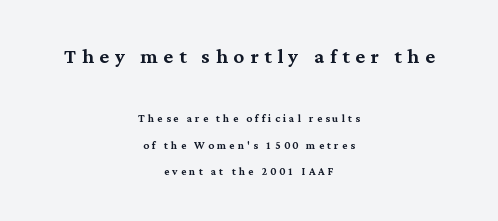
Q: Is the text italic (slanted)? A: No, it is upright.
Q: Is the text underlined? A: No.
Q: How is the paragraph aligned? A: Centered.
Q: Is the spacing between letters normal or unusually wide? A: Unusually wide.
Q: Is the spacing between lines tight, normal or loose? A: Loose.
Q: Which block of text is set in a larger size, the first (top) or the second (bottom)? A: The first (top) one.
